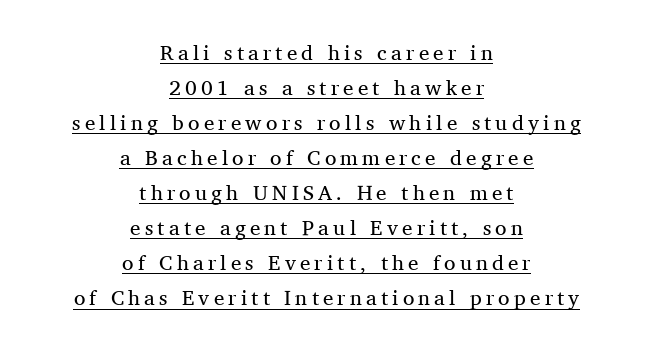
Q: Is the text bold? A: No.
Q: Is the text italic (slanted)? A: No, it is upright.
Q: Is the text underlined? A: Yes.
Q: How is the paragraph aligned? A: Centered.
Q: Is the spacing between letters normal or unusually wide? A: Unusually wide.
Q: Is the spacing between lines tight, normal or loose? A: Normal.
